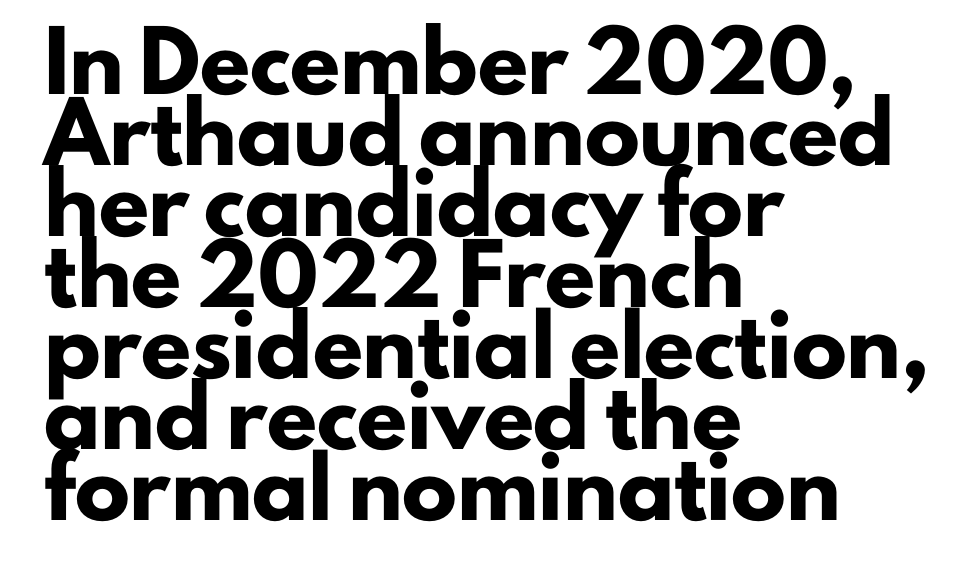
Q: Is the text bold? A: Yes.
Q: Is the text italic (slanted)? A: No, it is upright.
Q: Is the typeface a serif or a sans-serif typeface? A: Sans-serif.
Q: Is the text underlined? A: No.
Q: How is the paragraph aligned? A: Left-aligned.
Q: Is the spacing between letters normal or unusually wide? A: Normal.
Q: Is the spacing between lines tight, normal or loose? A: Normal.
Q: Width (condensed, normal, or wide)? A: Normal.
Q: Stroke contrast? A: Low.
Q: x-height? A: Small.
Q: Monospaced? A: No.
